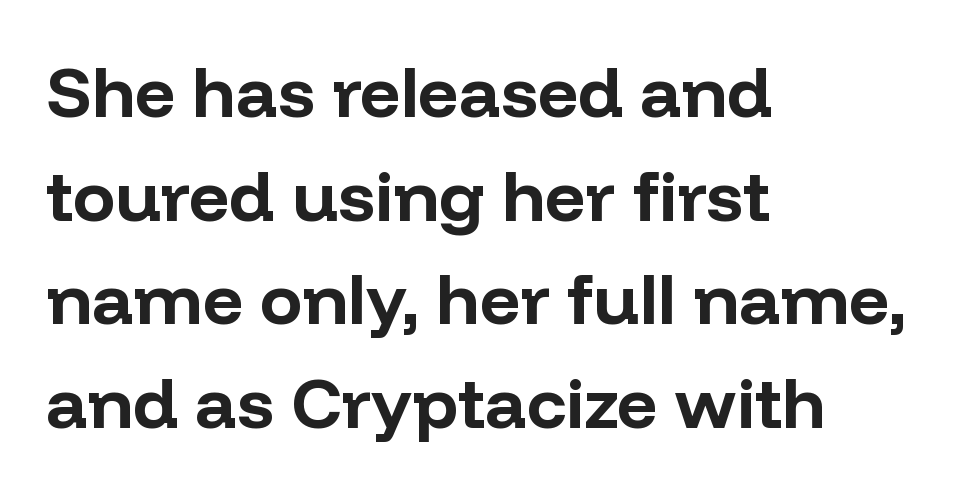
{"serif": "no", "italic": "no", "bold": "yes", "weight": "bold", "width": "normal", "stroke_contrast": "low", "x_height": "medium", "monospaced": "no", "underline": "no", "align": "left", "line_spacing": "normal", "line_spacing_ratio": 1.46, "letter_spacing": "normal", "letter_spacing_em": 0.0, "glyph_px": 71}
